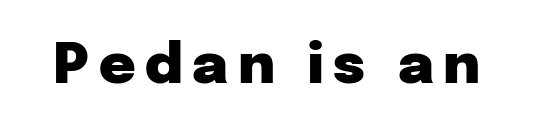
{"serif": "no", "italic": "no", "bold": "yes", "weight": "heavy", "width": "normal", "stroke_contrast": "low", "x_height": "medium", "monospaced": "no", "underline": "no", "glyph_px": 56}
